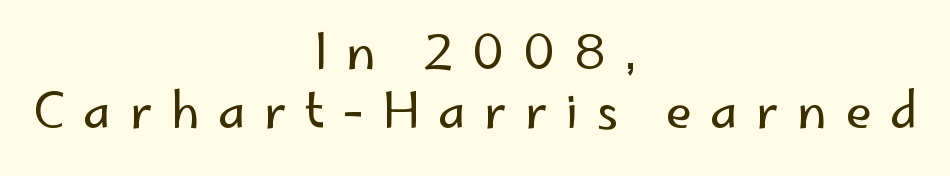
The image shows 48 px regular-weight sans-serif type, upright; set centered, line spacing 1.23x, unusually wide letter spacing (+0.38 em), not underlined; low stroke contrast and a small x-height.
